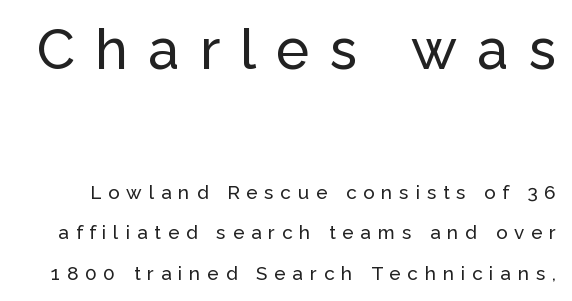
Compared with typical paragraphs, the rows here are farther apart. A clean baseline with only descenders dipping below it. Note the varied advance widths — an 'i' is clearly narrower than an 'm'. Check where the strokes stop: nothing finishes them off — pure sans. Short note: letters widely spaced. This layout puts the oversized block above and the modest block below.
